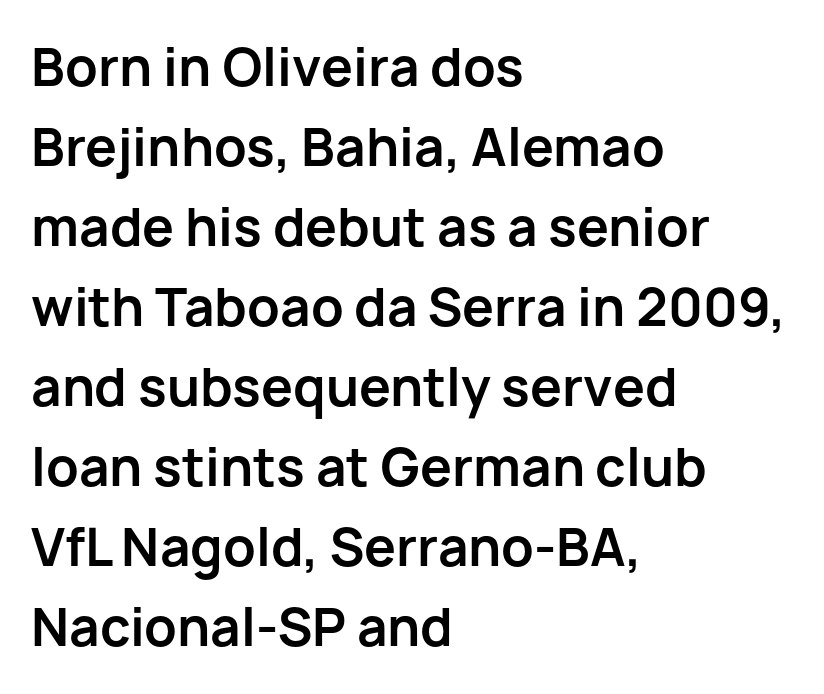
Q: Is the text bold? A: Yes.
Q: Is the text italic (slanted)? A: No, it is upright.
Q: Is the typeface a serif or a sans-serif typeface? A: Sans-serif.
Q: Is the text underlined? A: No.
Q: How is the paragraph aligned? A: Left-aligned.
Q: Is the spacing between letters normal or unusually wide? A: Normal.
Q: Is the spacing between lines tight, normal or loose? A: Normal.
Q: Width (condensed, normal, or wide)? A: Normal.
Q: Stroke contrast? A: Low.
Q: x-height? A: Medium.
Q: Monospaced? A: No.
